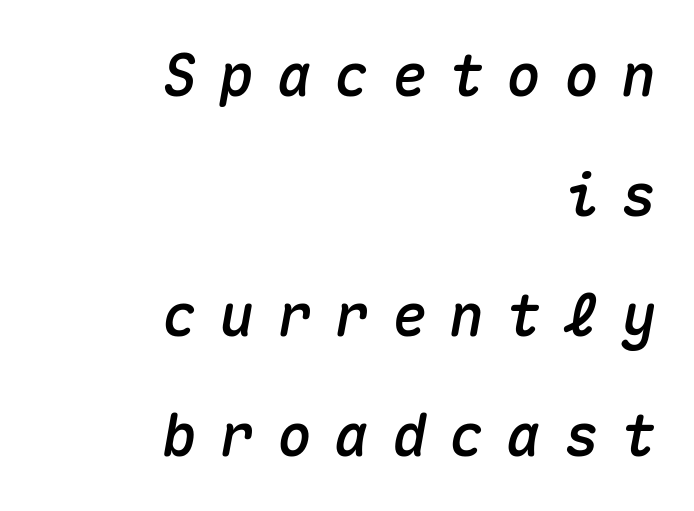
Q: Is the text italic (slanted)? A: Yes, it leans right by about 10 degrees.
Q: Is the text underlined? A: No.
Q: How is the paragraph aligned? A: Right-aligned.
Q: Is the spacing between letters normal or unusually wide? A: Unusually wide.
Q: Is the spacing between lines tight, normal or loose? A: Loose.
Q: Width (condensed, normal, or wide)? A: Normal.
Q: Stroke contrast? A: Medium.
Q: x-height? A: Medium.
Q: Monospaced? A: Yes.
